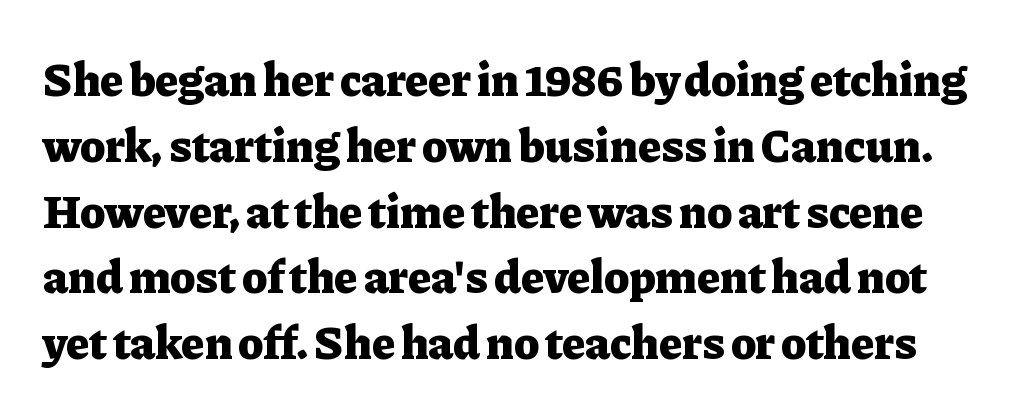
The image shows 47 px heavy serif type, upright; set normal line spacing (1.4x), normal letter spacing, not underlined; low stroke contrast and a medium x-height.
